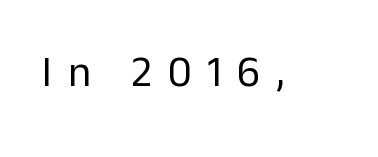
{"serif": "no", "italic": "no", "bold": "no", "weight": "regular", "width": "normal", "stroke_contrast": "low", "x_height": "medium", "monospaced": "no", "underline": "no", "letter_spacing": "wide", "letter_spacing_em": 0.36, "glyph_px": 43}
